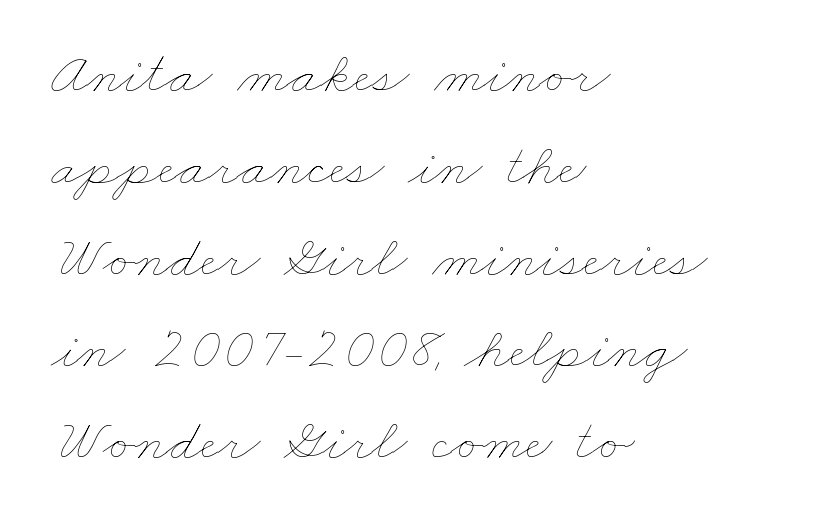
You could not count columns in this text — the font is proportionally spaced. This is not heavy type; no bold has been used. Layout note: lines flush left. Each new line begins a customary step beneath the previous one.
